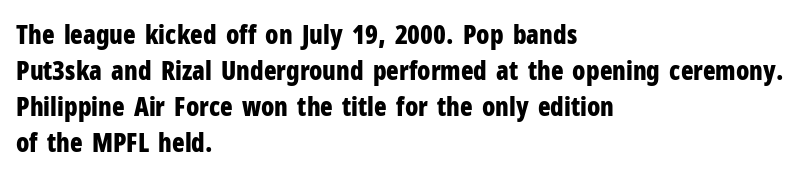
Q: Is the text bold? A: Yes.
Q: Is the text italic (slanted)? A: No, it is upright.
Q: Is the text underlined? A: No.
Q: How is the paragraph aligned? A: Left-aligned.
Q: Is the spacing between letters normal or unusually wide? A: Normal.
Q: Is the spacing between lines tight, normal or loose? A: Normal.
